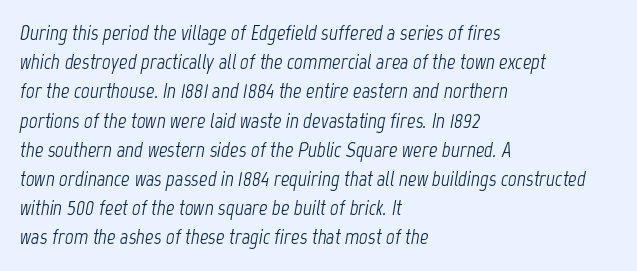
The image shows 21 px text type, italic (leaning right); set left-aligned, normal line spacing (1.39x), normal letter spacing, not underlined.
